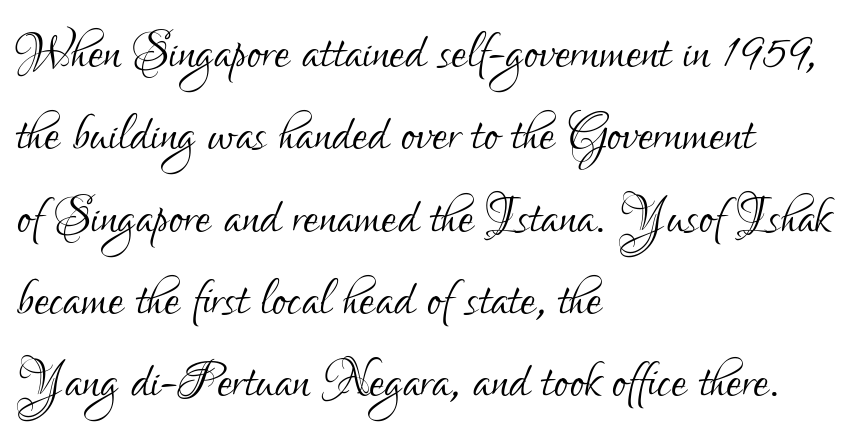
The image shows 68 px light, condensed sans-serif type; set left-aligned, line spacing 1.21x, normal letter spacing, not underlined; low stroke contrast and a small x-height.
